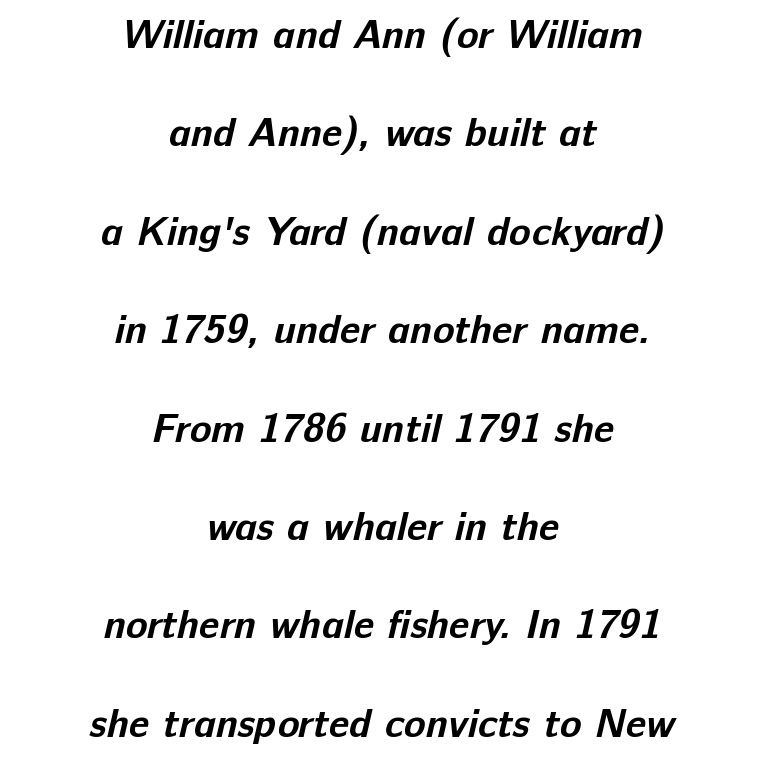
The image shows 40 px bold sans-serif type; set centered, loose line spacing (2.46x), normal letter spacing, not underlined; low stroke contrast and a medium x-height.
